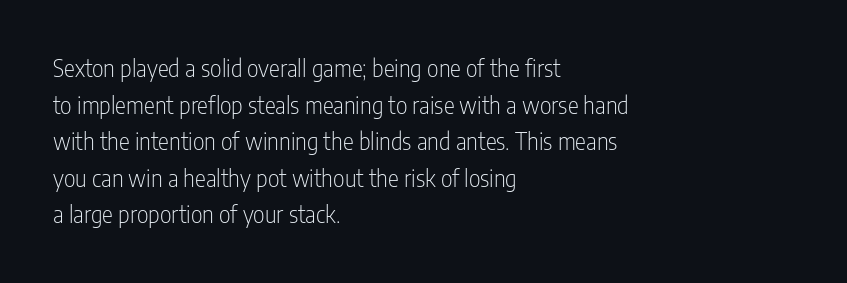
{"italic": "no", "bold": "no", "underline": "no", "align": "left", "line_spacing": "normal", "line_spacing_ratio": 1.59, "letter_spacing": "normal", "letter_spacing_em": 0.0, "glyph_px": 23}
